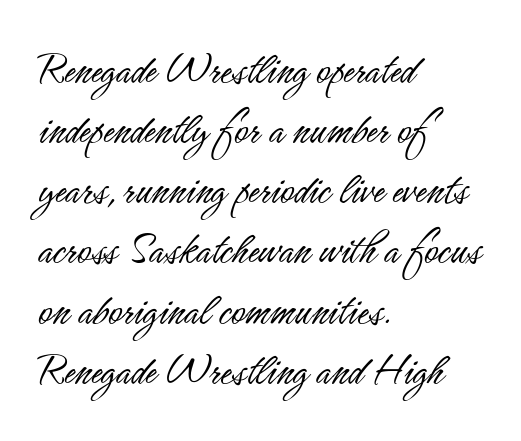
{"serif": "no", "bold": "no", "weight": "light", "width": "condensed", "stroke_contrast": "low", "x_height": "small", "monospaced": "no", "underline": "no", "align": "left", "line_spacing": "normal", "line_spacing_ratio": 1.28, "letter_spacing": "normal", "letter_spacing_em": 0.0, "glyph_px": 47}
